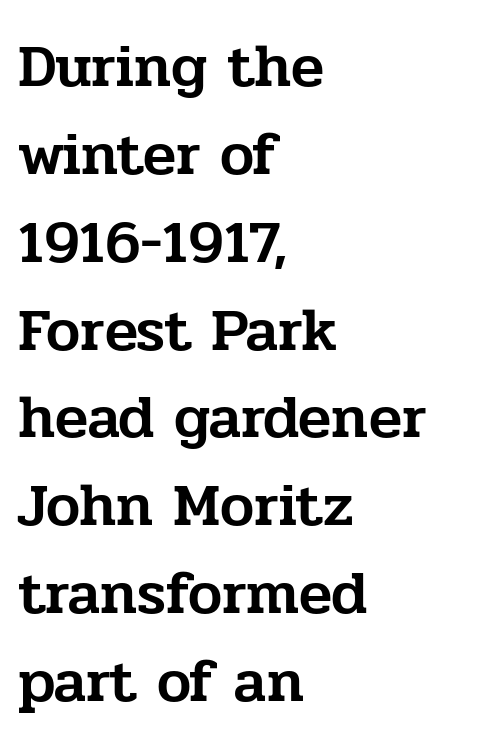
Q: Is the text italic (slanted)? A: No, it is upright.
Q: Is the typeface a serif or a sans-serif typeface? A: Serif.
Q: Is the text underlined? A: No.
Q: How is the paragraph aligned? A: Left-aligned.
Q: Is the spacing between letters normal or unusually wide? A: Normal.
Q: Is the spacing between lines tight, normal or loose? A: Normal.
Q: Width (condensed, normal, or wide)? A: Normal.
Q: Stroke contrast? A: Low.
Q: x-height? A: Medium.
Q: Monospaced? A: No.
